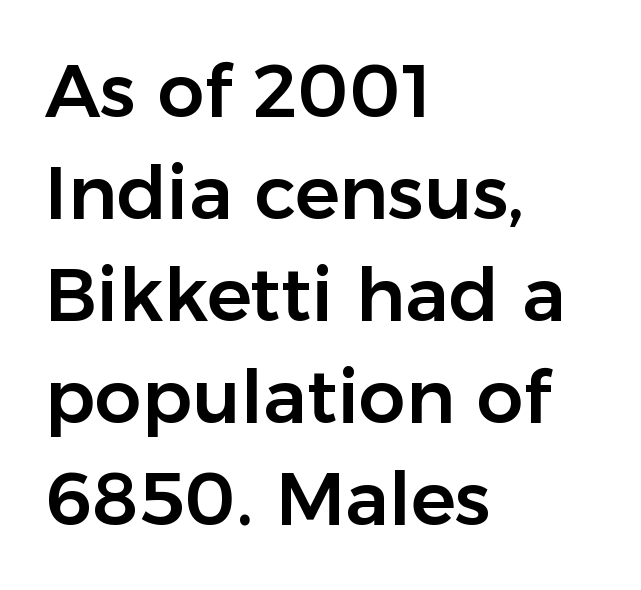
{"serif": "no", "italic": "no", "width": "normal", "stroke_contrast": "low", "x_height": "medium", "monospaced": "no", "underline": "no", "align": "left", "line_spacing": "normal", "line_spacing_ratio": 1.38, "letter_spacing": "normal", "letter_spacing_em": 0.0, "glyph_px": 74}
